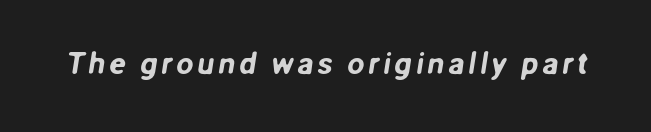
The image shows 31 px sans-serif type; set not underlined; low stroke contrast and a medium x-height.
